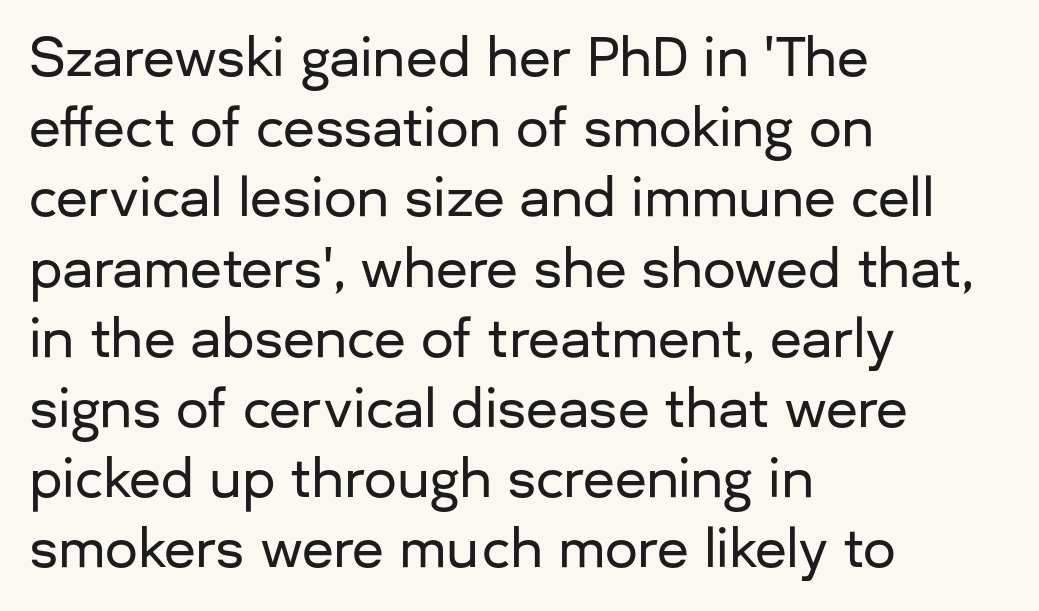
{"serif": "no", "italic": "no", "width": "normal", "stroke_contrast": "low", "x_height": "medium", "monospaced": "no", "underline": "no", "align": "left", "line_spacing": "normal", "line_spacing_ratio": 1.35, "letter_spacing": "normal", "letter_spacing_em": 0.0, "glyph_px": 52}
